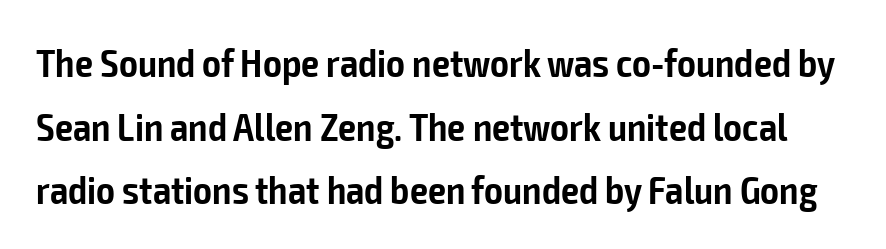
Q: Is the text bold? A: Semi-bold.
Q: Is the text italic (slanted)? A: No, it is upright.
Q: Is the typeface a serif or a sans-serif typeface? A: Sans-serif.
Q: Is the text underlined? A: No.
Q: Is the spacing between letters normal or unusually wide? A: Normal.
Q: Is the spacing between lines tight, normal or loose? A: Normal.
Q: Width (condensed, normal, or wide)? A: Condensed.
Q: Stroke contrast? A: Low.
Q: x-height? A: Medium.
Q: Monospaced? A: No.
